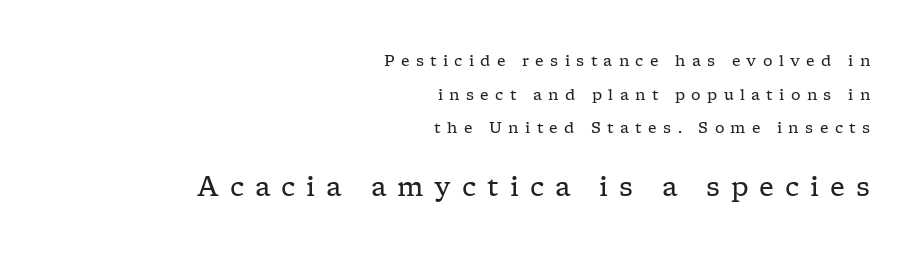
Students, observe: this is what heavily led, spacious text looks like. Loose tracking; the words dissolve into strings of separated letters. The glyphs are unaccompanied by any horizontal stroke below them. Posture: upright roman.
